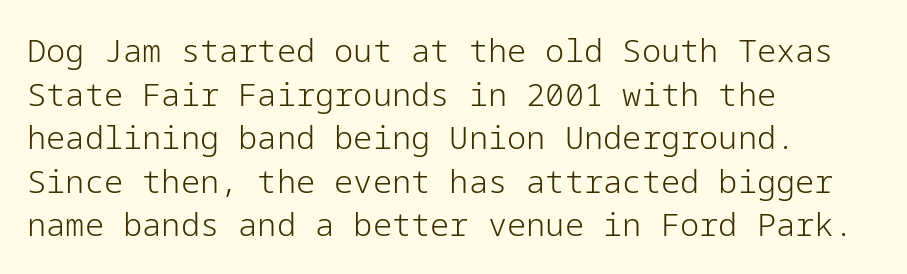
Q: Is the text bold? A: No.
Q: Is the text italic (slanted)? A: No, it is upright.
Q: Is the typeface a serif or a sans-serif typeface? A: Sans-serif.
Q: Is the text underlined? A: No.
Q: How is the paragraph aligned? A: Left-aligned.
Q: Is the spacing between letters normal or unusually wide? A: Normal.
Q: Is the spacing between lines tight, normal or loose? A: Normal.
Q: Width (condensed, normal, or wide)? A: Normal.
Q: Stroke contrast? A: Low.
Q: x-height? A: Medium.
